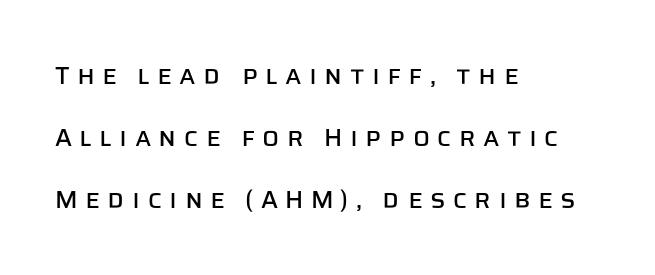
The image shows 25 px text type, upright; set left-aligned, loose line spacing (2.49x), unusually wide letter spacing (+0.29 em), not underlined.
